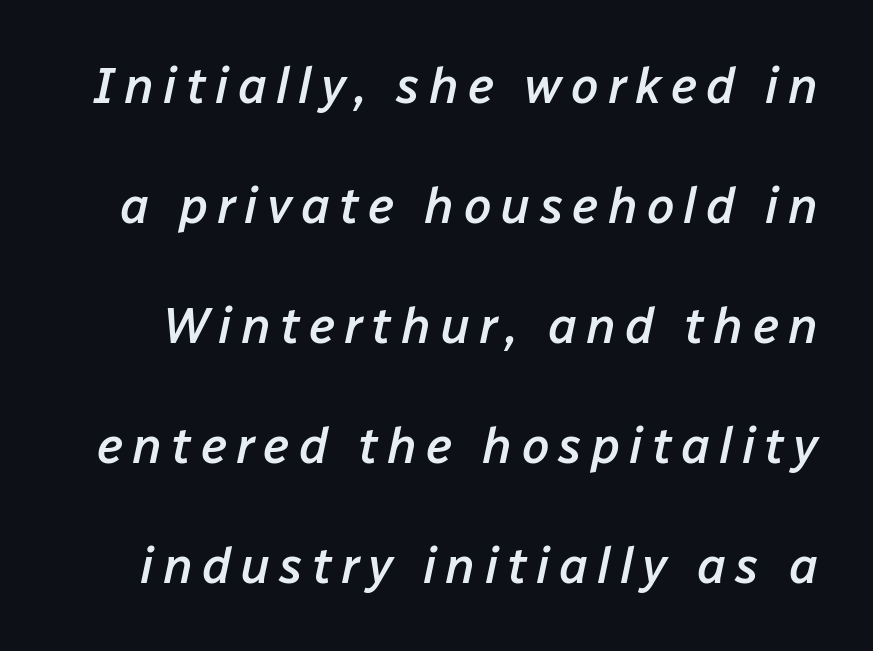
{"italic": "yes", "lean": "right", "slant_degrees": 12, "bold": "semi", "weight": "semibold", "width": "normal", "stroke_contrast": "low", "x_height": "medium", "monospaced": "no", "underline": "no", "line_spacing": "loose", "line_spacing_ratio": 2.4, "glyph_px": 50}
